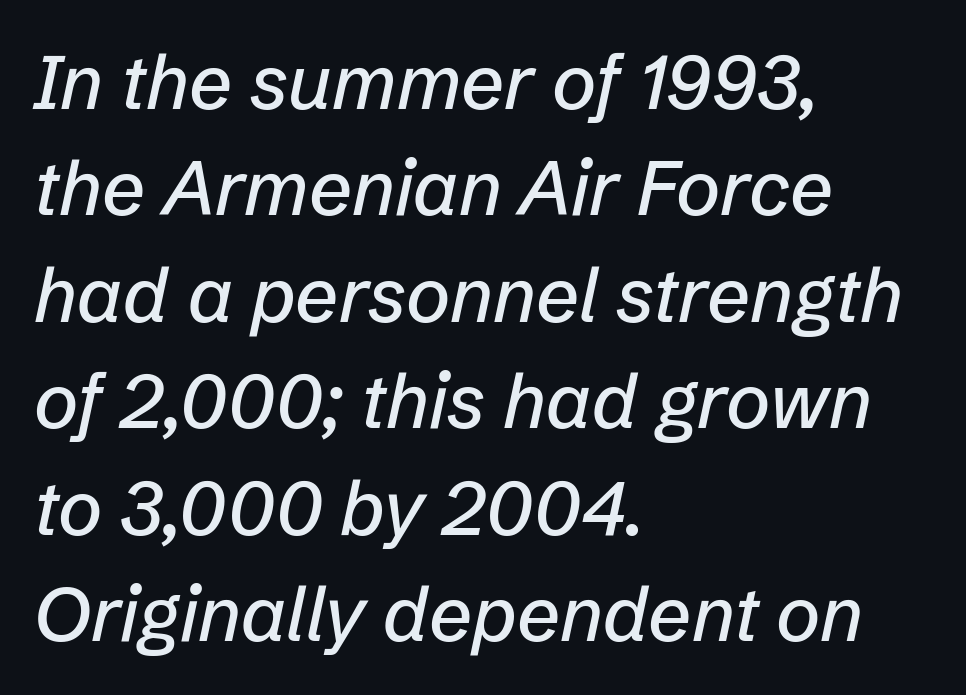
{"italic": "yes", "lean": "right", "slant_degrees": 12, "width": "normal", "stroke_contrast": "low", "x_height": "medium", "monospaced": "no", "underline": "no", "align": "left", "line_spacing": "normal", "line_spacing_ratio": 1.4, "letter_spacing": "normal", "letter_spacing_em": 0.0, "glyph_px": 76}
